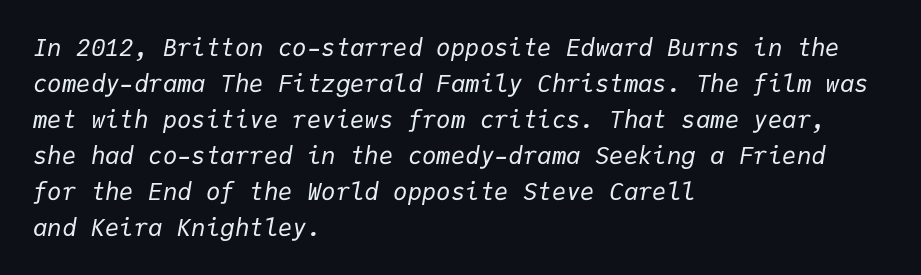
{"italic": "yes", "lean": "right", "slant_degrees": 9, "bold": "no", "underline": "no", "align": "left", "line_spacing": "normal", "line_spacing_ratio": 1.5, "letter_spacing": "normal", "letter_spacing_em": 0.0, "glyph_px": 24}
